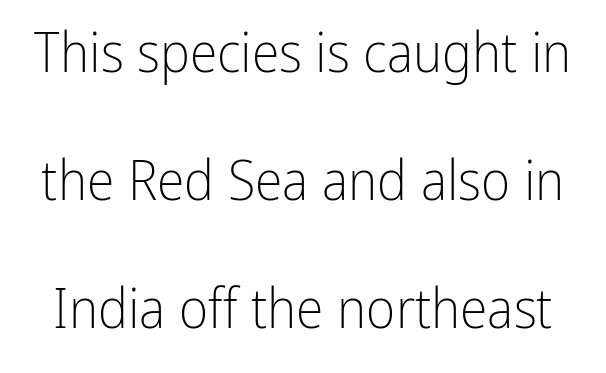
The image shows 56 px light, condensed sans-serif type, upright; set loose line spacing (2.29x), normal letter spacing, not underlined; low stroke contrast and a medium x-height.
